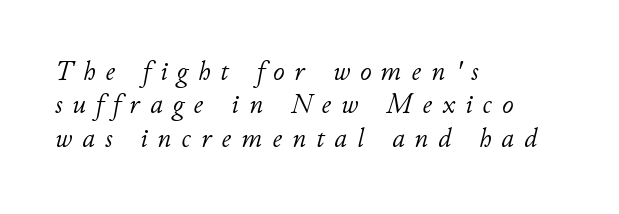
In terms of letterspacing, this is a distinctly airy, spread setting. Caption: face not bold, strokes unweighted. Designer's note — italics engaged. The rendering uses natural spacing where letterforms have individual widths. Words float on clear page, feet unadorned. The text block is weighted toward the left margin, trailing off unevenly rightward.
